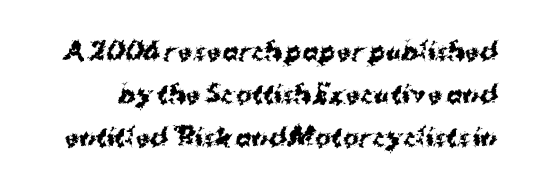
Q: Is the text bold? A: Yes.
Q: Is the text italic (slanted)? A: Yes.
Q: Is the text underlined? A: No.
Q: Is the spacing between letters normal or unusually wide? A: Normal.
